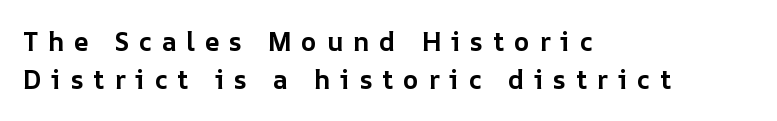
One glance says typical: line gaps are just what's usual. Decoration check: the copy has no underline. Posture: upright roman. Typographic density is high because the face is bold. Display-style spreading of the glyphs; the letterfit is very open.
